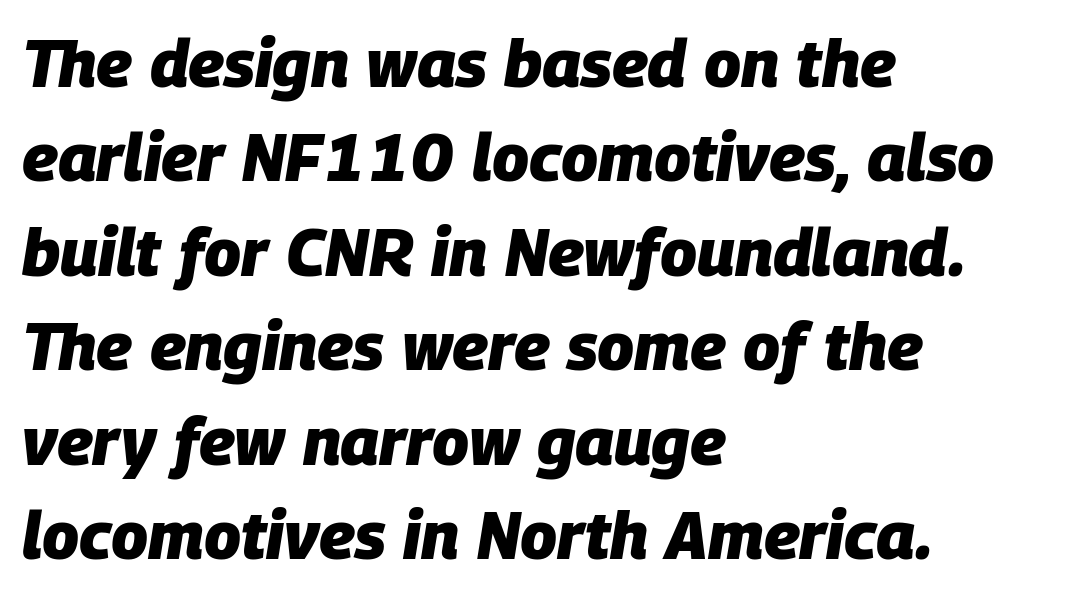
Q: Is the text bold? A: Yes.
Q: Is the text italic (slanted)? A: Yes, it leans right by about 9 degrees.
Q: Is the text underlined? A: No.
Q: How is the paragraph aligned? A: Left-aligned.
Q: Is the spacing between letters normal or unusually wide? A: Normal.
Q: Is the spacing between lines tight, normal or loose? A: Normal.
Q: Width (condensed, normal, or wide)? A: Normal.
Q: Stroke contrast? A: Low.
Q: x-height? A: Large.
Q: Monospaced? A: No.
